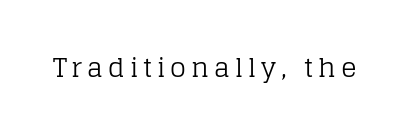
On a weight scale, this lands at 450 or below. The gap between lines stays unmarked. Notice how the stems are strictly vertical — no italics here.
